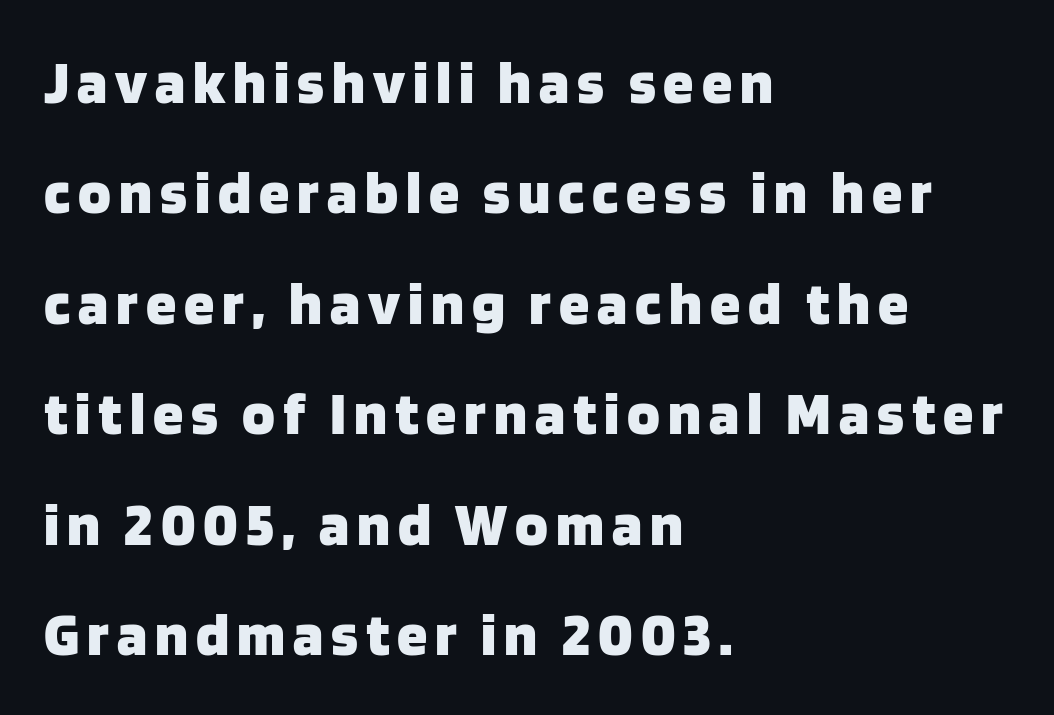
{"serif": "no", "italic": "no", "bold": "yes", "weight": "heavy", "width": "normal", "stroke_contrast": "low", "x_height": "large", "monospaced": "no", "underline": "no", "align": "left", "line_spacing_ratio": 1.81, "glyph_px": 61}
